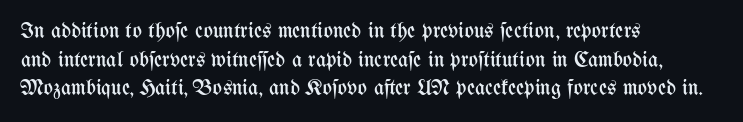
The image shows 22 px text type, upright; set left-aligned, normal line spacing (1.3x), normal letter spacing, not underlined.
